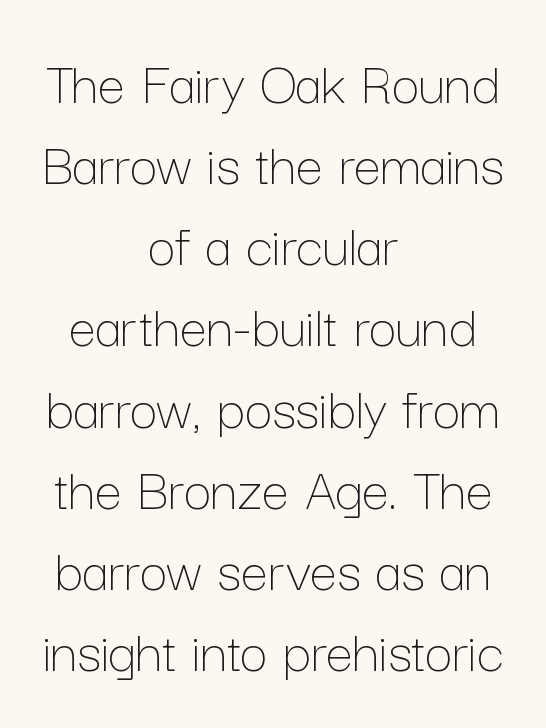
{"italic": "no", "bold": "no", "weight": "thin", "width": "normal", "stroke_contrast": "low", "x_height": "medium", "monospaced": "no", "underline": "no", "align": "center", "line_spacing": "normal", "line_spacing_ratio": 1.33, "letter_spacing": "normal", "letter_spacing_em": 0.0, "glyph_px": 61}
